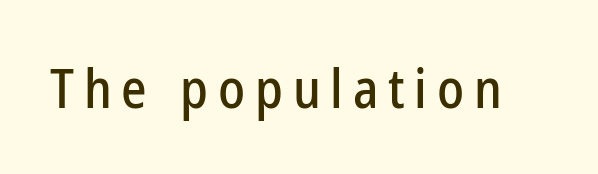
The image shows 54 px condensed sans-serif type, upright; set not underlined; low stroke contrast and a medium x-height.
